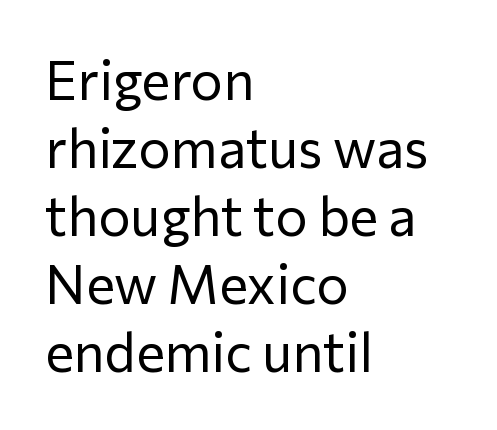
Q: Is the text bold? A: No.
Q: Is the text italic (slanted)? A: No, it is upright.
Q: Is the typeface a serif or a sans-serif typeface? A: Sans-serif.
Q: Is the text underlined? A: No.
Q: How is the paragraph aligned? A: Left-aligned.
Q: Is the spacing between letters normal or unusually wide? A: Normal.
Q: Is the spacing between lines tight, normal or loose? A: Normal.
Q: Width (condensed, normal, or wide)? A: Normal.
Q: Stroke contrast? A: Low.
Q: x-height? A: Medium.
Q: Monospaced? A: No.
